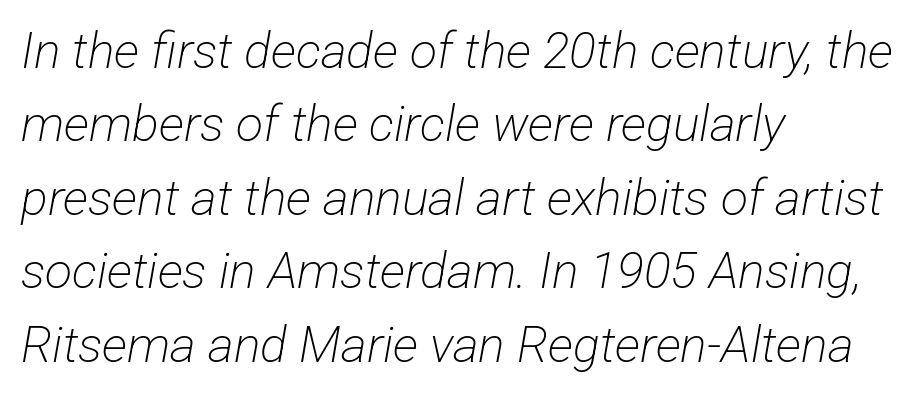
Q: Is the text bold? A: No.
Q: Is the typeface a serif or a sans-serif typeface? A: Sans-serif.
Q: Is the text underlined? A: No.
Q: How is the paragraph aligned? A: Left-aligned.
Q: Is the spacing between letters normal or unusually wide? A: Normal.
Q: Is the spacing between lines tight, normal or loose? A: Normal.
Q: Width (condensed, normal, or wide)? A: Condensed.
Q: Stroke contrast? A: Low.
Q: x-height? A: Medium.
Q: Monospaced? A: No.
